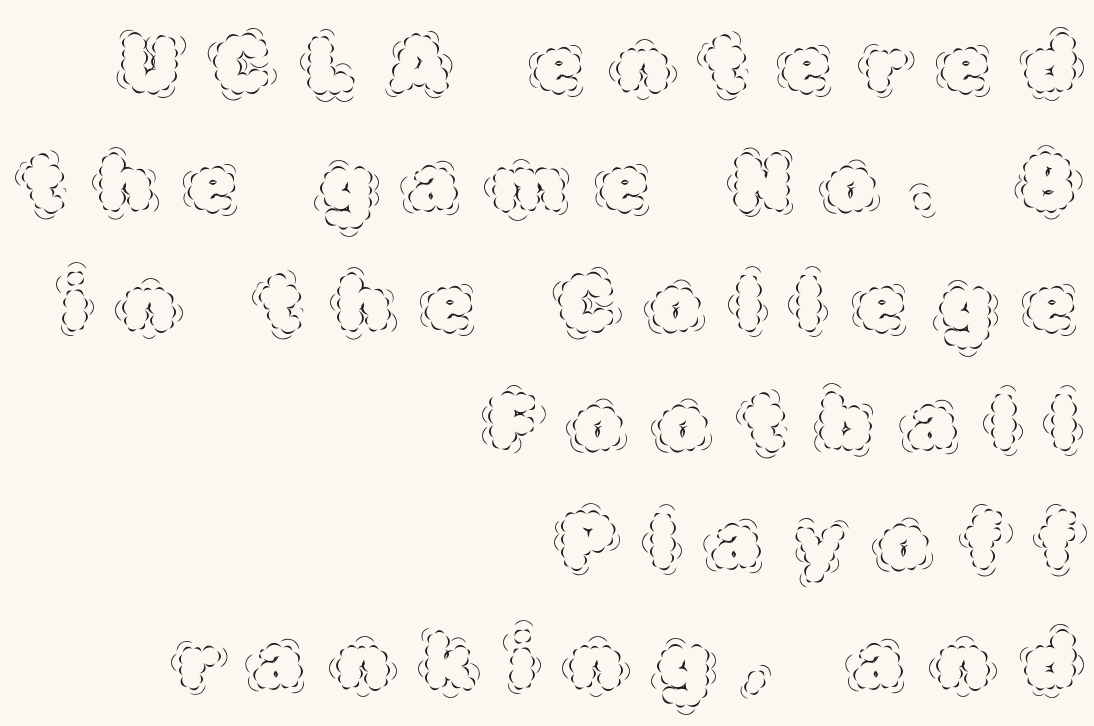
Q: Is the text bold? A: No.
Q: Is the text italic (slanted)? A: No, it is upright.
Q: Is the text underlined? A: No.
Q: How is the paragraph aligned? A: Right-aligned.
Q: Is the spacing between letters normal or unusually wide? A: Unusually wide.
Q: Is the spacing between lines tight, normal or loose? A: Normal.
Q: Width (condensed, normal, or wide)? A: Normal.
Q: x-height? A: Large.
Q: Monospaced? A: No.
